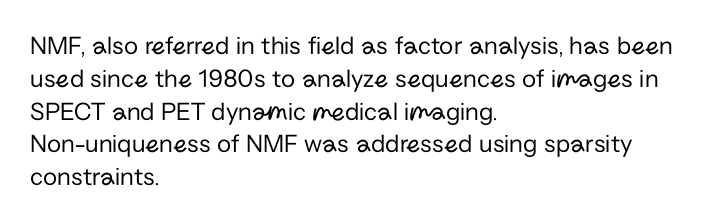
The image shows 26 px text type, upright; set left-aligned, normal line spacing (1.26x), normal letter spacing, not underlined.
